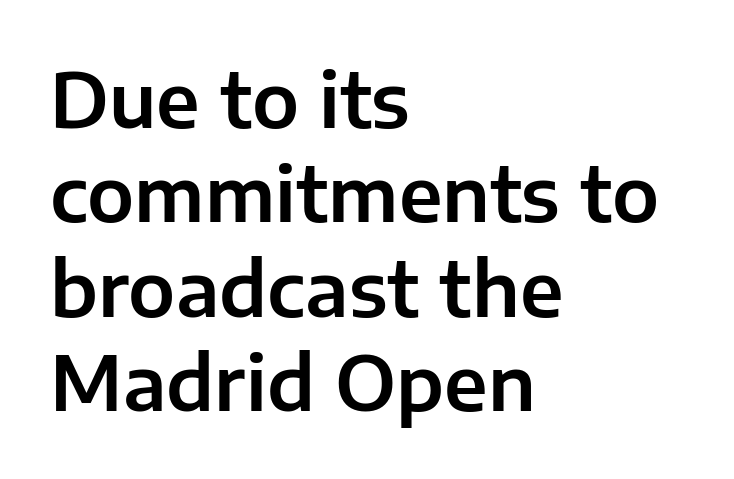
The image shows 75 px sans-serif type, upright; set left-aligned, normal line spacing (1.26x), normal letter spacing, not underlined; low stroke contrast and a medium x-height.
